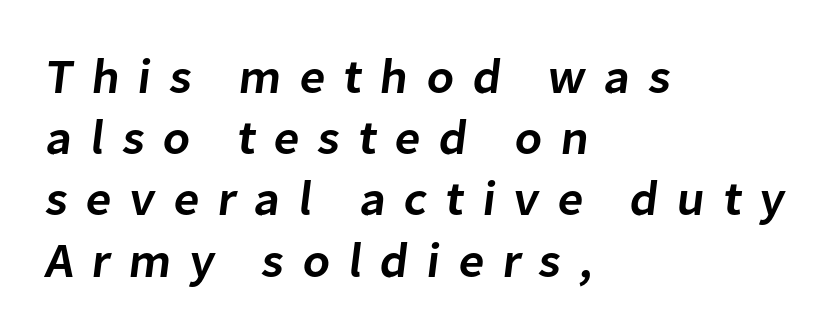
Q: Is the text bold? A: Semi-bold.
Q: Is the typeface a serif or a sans-serif typeface? A: Sans-serif.
Q: Is the text underlined? A: No.
Q: How is the paragraph aligned? A: Left-aligned.
Q: Is the spacing between letters normal or unusually wide? A: Unusually wide.
Q: Is the spacing between lines tight, normal or loose? A: Normal.
Q: Width (condensed, normal, or wide)? A: Normal.
Q: Stroke contrast? A: Low.
Q: x-height? A: Medium.
Q: Monospaced? A: No.
